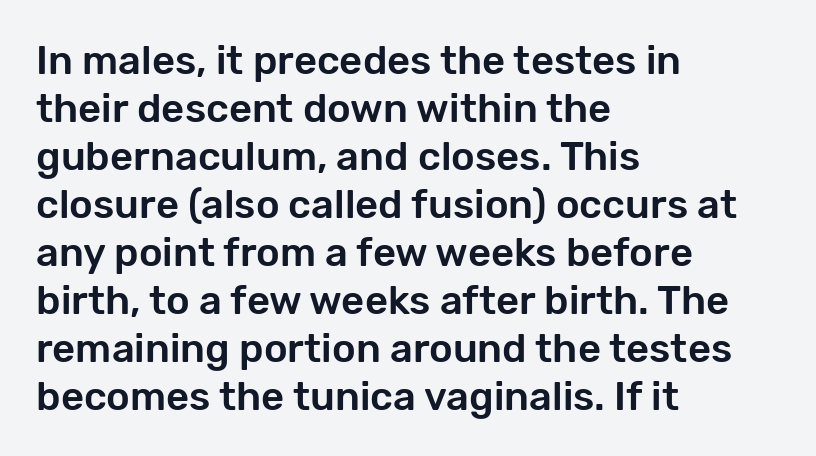
{"serif": "no", "italic": "no", "width": "normal", "stroke_contrast": "low", "x_height": "medium", "monospaced": "no", "underline": "no", "align": "left", "line_spacing_ratio": 1.2, "letter_spacing": "normal", "letter_spacing_em": 0.0, "glyph_px": 40}
